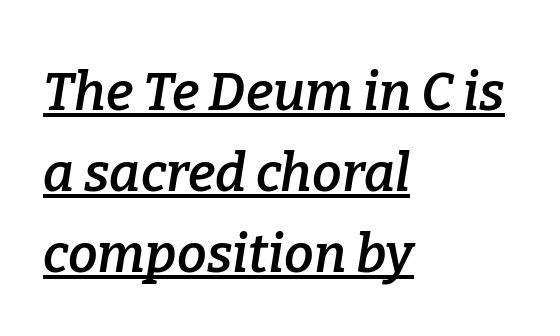
Q: Is the text bold? A: Semi-bold.
Q: Is the text italic (slanted)? A: Yes, it leans right by about 9 degrees.
Q: Is the typeface a serif or a sans-serif typeface? A: Serif.
Q: Is the text underlined? A: Yes.
Q: How is the paragraph aligned? A: Left-aligned.
Q: Is the spacing between letters normal or unusually wide? A: Normal.
Q: Is the spacing between lines tight, normal or loose? A: Normal.
Q: Width (condensed, normal, or wide)? A: Normal.
Q: Stroke contrast? A: Low.
Q: x-height? A: Medium.
Q: Monospaced? A: No.
